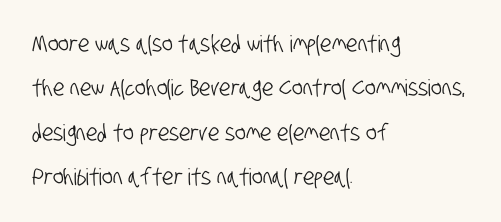
Vertical spacing — loose. Typeset ragged right — the left edge is the straight one. Students, note that the glyphs here touch the page at normal intervals. The specimen omits any rule beneath the text block's lines.
